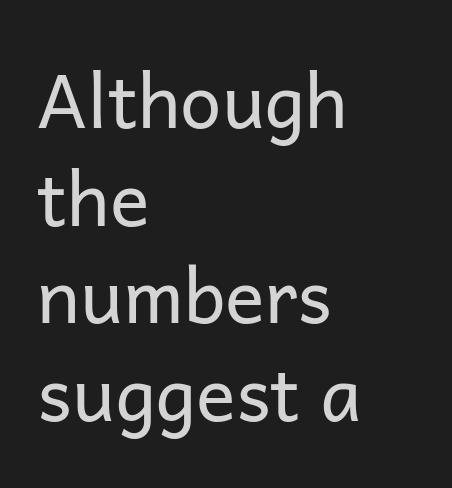
The image shows 74 px regular-weight sans-serif type, upright; set left-aligned, normal line spacing (1.32x), normal letter spacing, not underlined; low stroke contrast and a medium x-height.
